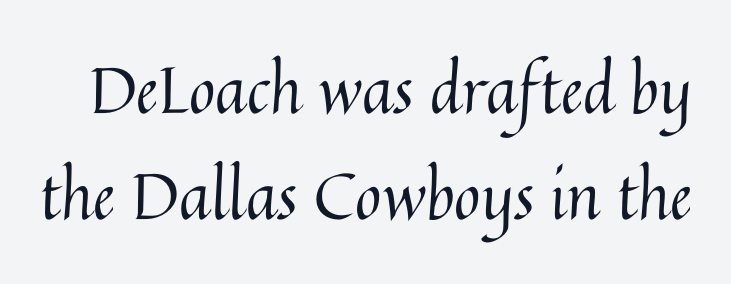
The image shows 64 px regular-weight type; set normal line spacing (1.66x), normal letter spacing, not underlined; medium stroke contrast and a medium x-height.
